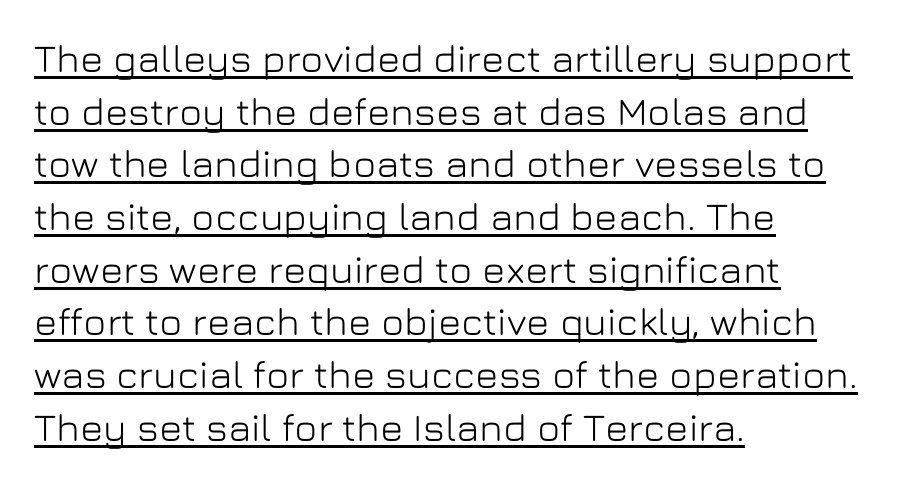
Q: Is the text italic (slanted)? A: No, it is upright.
Q: Is the typeface a serif or a sans-serif typeface? A: Sans-serif.
Q: Is the text underlined? A: Yes.
Q: How is the paragraph aligned? A: Left-aligned.
Q: Is the spacing between letters normal or unusually wide? A: Normal.
Q: Is the spacing between lines tight, normal or loose? A: Normal.
Q: Width (condensed, normal, or wide)? A: Normal.
Q: Stroke contrast? A: Low.
Q: x-height? A: Medium.
Q: Monospaced? A: No.
